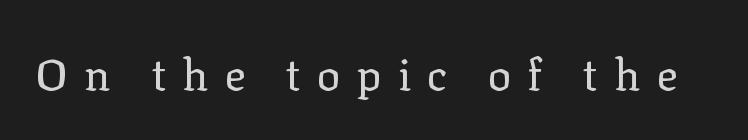
{"serif": "yes", "italic": "no", "bold": "no", "weight": "regular", "width": "normal", "stroke_contrast": "low", "x_height": "medium", "monospaced": "no", "underline": "no", "letter_spacing": "wide", "letter_spacing_em": 0.36, "glyph_px": 44}
